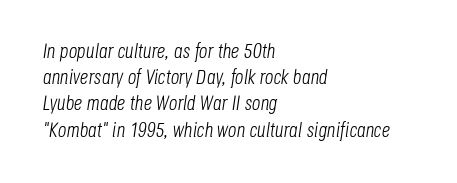
Each line starts at the same left margin while the right side varies. Looking at the ascenders, they clearly lean. A typesetter would call this leading conventional body-copy spacing. Does extra space separate the letters? No, they use regular spacing.
